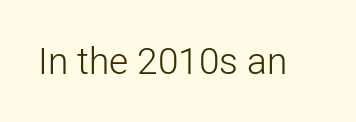
Q: Is the text bold? A: No.
Q: Is the text italic (slanted)? A: No, it is upright.
Q: Is the typeface a serif or a sans-serif typeface? A: Sans-serif.
Q: Is the text underlined? A: No.
Q: Is the spacing between letters normal or unusually wide? A: Normal.
Q: Width (condensed, normal, or wide)? A: Normal.
Q: Stroke contrast? A: Low.
Q: x-height? A: Medium.
Q: Monospaced? A: No.
